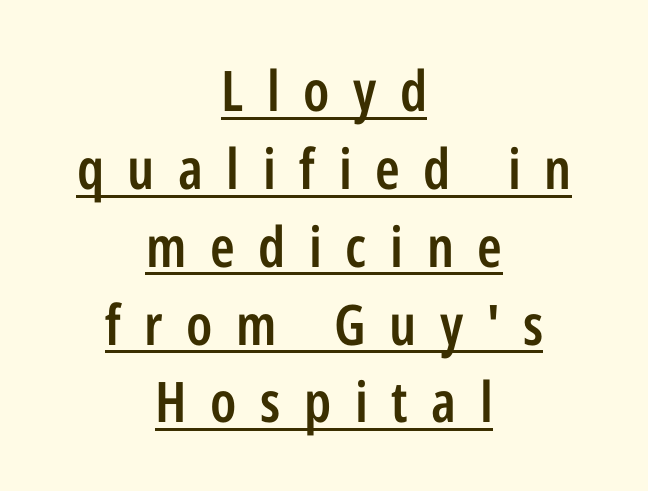
The letters stand upright; this is a roman face. Look at the bottom of the vertical strokes: they stop flat, with no serifs. Leftover space on each line is divided equally before and after the words. Reading down the column, the eye jumps a familiar distance to each next line. These lines are rendered in a variable-pitch font. The rendered words wear a rule along their underside.
